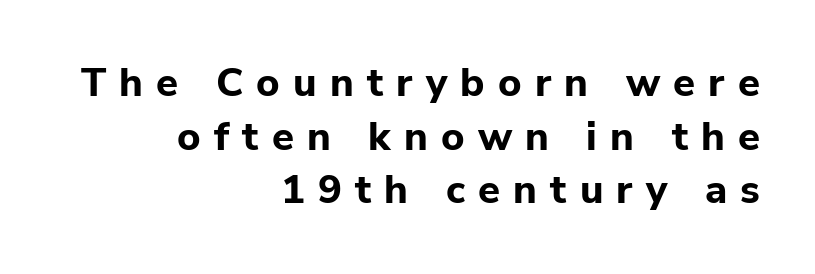
{"serif": "no", "italic": "no", "bold": "yes", "weight": "bold", "width": "normal", "stroke_contrast": "low", "x_height": "medium", "monospaced": "no", "underline": "no", "align": "right", "line_spacing": "normal", "line_spacing_ratio": 1.34, "letter_spacing": "wide", "letter_spacing_em": 0.33, "glyph_px": 40}
